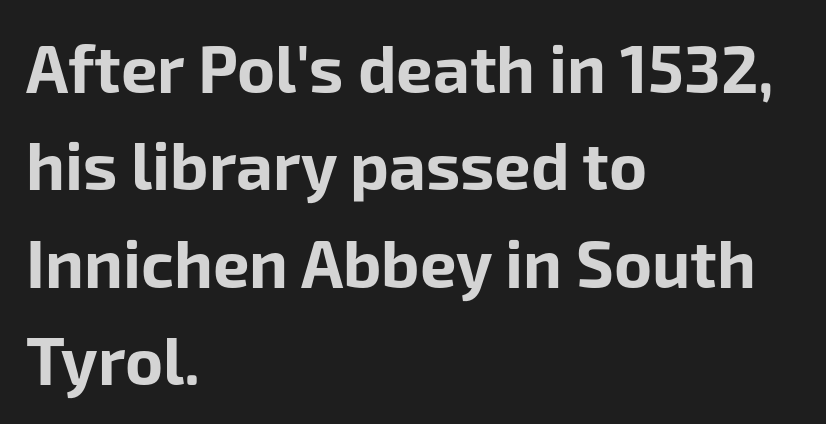
It's the straight-up-and-down kind of type. Caption: multi-line text, flush left, ragged right. Clear beneath every line of the passage. Strong, thick strokes mark this as bold type. Compared with typical paragraphs, the rows here are spaced about the same. Think of a printed novel: that variable character pitch is what you see here.
